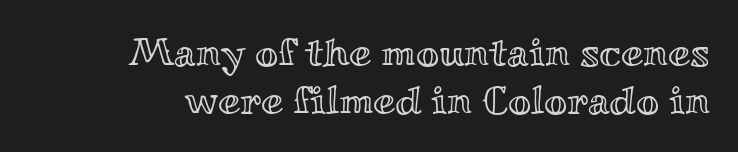
The image shows 40 px wide type, upright; set line spacing 1.19x, normal letter spacing, not underlined; a small x-height.
